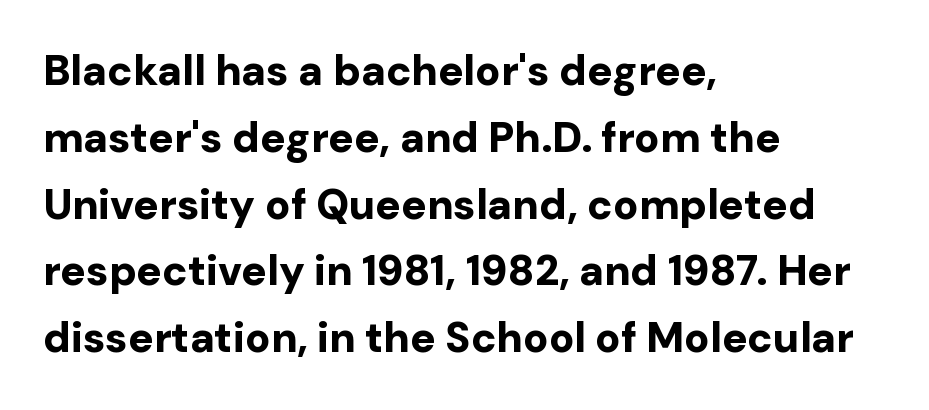
Weight: bold. Clear beneath every line of the passage. Rows of type keep a routine distance in the vertical direction. If you drew a line through each stem, it would be perfectly vertical. Each word holds together tightly as a unit, with standard inter-letter gaps.
